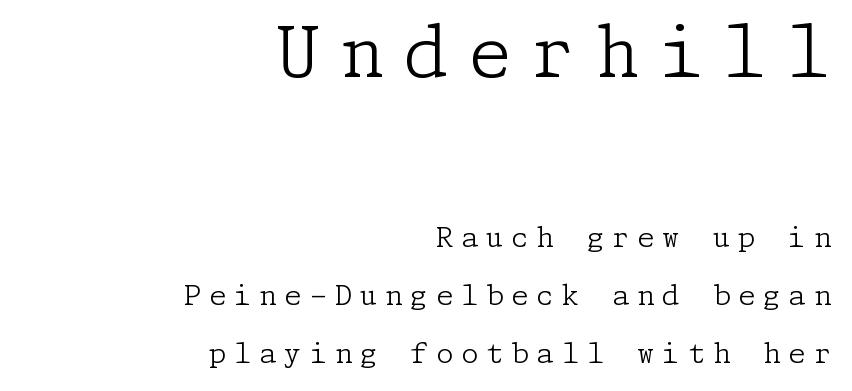
{"serif": "yes", "italic": "no", "bold": "no", "weight": "light", "width": "normal", "stroke_contrast": "low", "x_height": "medium", "underline": "no", "align": "right", "line_spacing": "loose", "line_spacing_ratio": 2.07, "letter_spacing": "wide", "letter_spacing_em": 0.28, "larger_block": "first", "size_ratio": 2.54, "glyph_px": 71}
